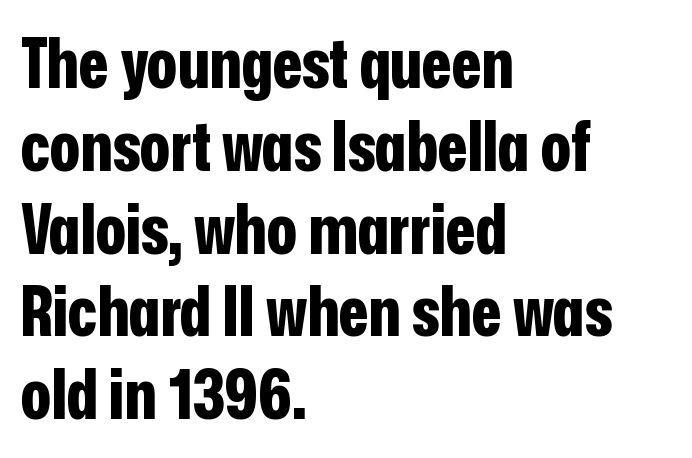
The image shows 69 px bold, condensed sans-serif type, upright; set left-aligned, line spacing 1.2x, normal letter spacing, not underlined; low stroke contrast and a medium x-height.
